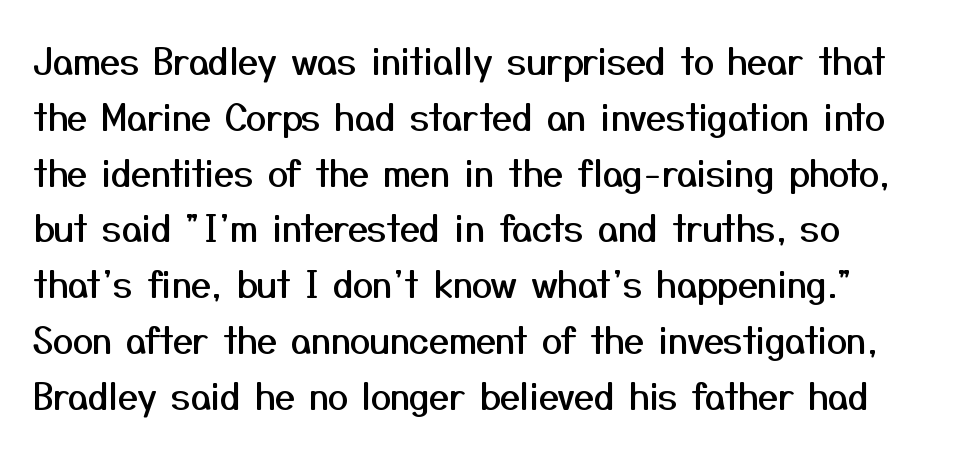
{"serif": "no", "italic": "no", "width": "normal", "stroke_contrast": "medium", "x_height": "medium", "monospaced": "no", "underline": "no", "line_spacing": "normal", "line_spacing_ratio": 1.55, "letter_spacing": "normal", "letter_spacing_em": 0.0, "glyph_px": 36}
